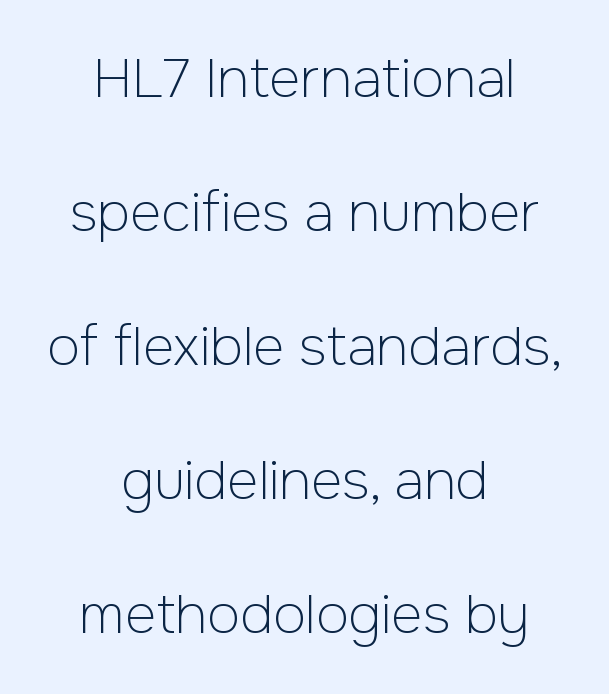
Layout note: lines centered. Does extra space separate the letters? No, they use regular spacing. Unlike italic type, these characters show no tilt at all. I'd call this a sans setting — the letters go barefoot. The lines are spread far apart with generous leading. The specimen omits any rule beneath the text block's lines.
